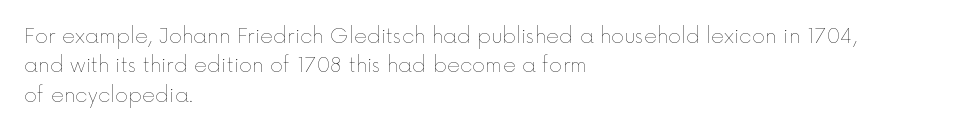
The image shows 20 px text type, upright; set left-aligned, normal line spacing (1.47x), normal letter spacing, not underlined.
